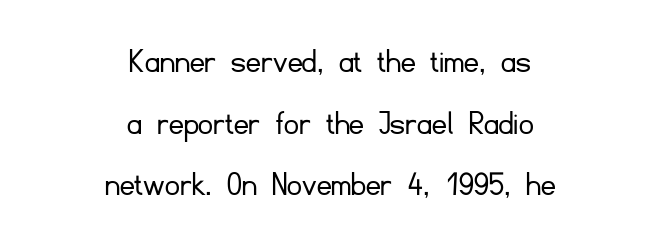
Here the designer chose a conventional face with non-uniform glyph widths. Neither beginnings nor endings align; midpoints do. Letter spacing: default. Only glyphs here, with clear space below each row. Nope, not italic — everything's standing straight. Examine the stroke ends and you'll find no serifs.
